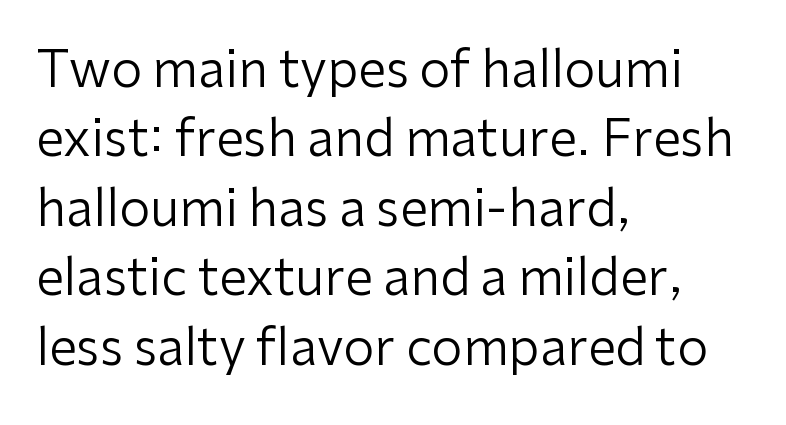
Interline gaps are of average width in this sample. Does the copy run flush right? No — it runs flush left. Think of a printed novel: that variable character pitch is what you see here. Does extra space separate the letters? No, they use regular spacing. Designer's note — italics off, roman on. The string is rendered with underlining switched off.
